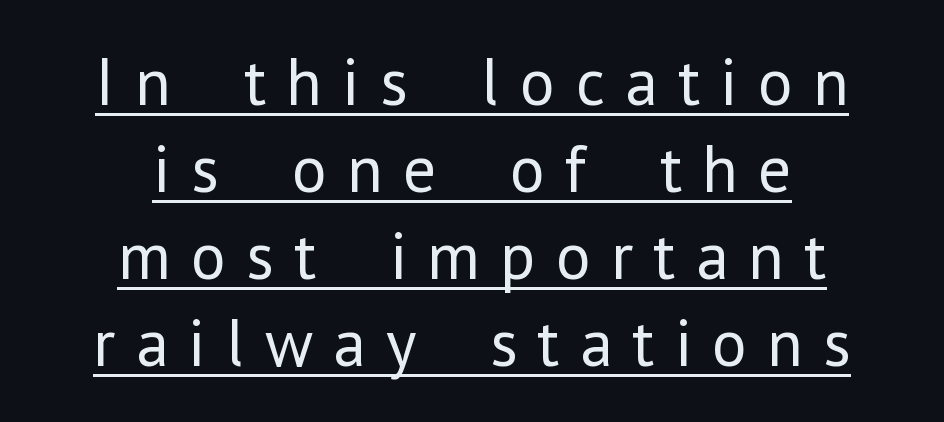
Q: Is the text bold? A: No.
Q: Is the text italic (slanted)? A: No, it is upright.
Q: Is the typeface a serif or a sans-serif typeface? A: Sans-serif.
Q: Is the text underlined? A: Yes.
Q: How is the paragraph aligned? A: Centered.
Q: Is the spacing between letters normal or unusually wide? A: Unusually wide.
Q: Is the spacing between lines tight, normal or loose? A: Normal.
Q: Width (condensed, normal, or wide)? A: Normal.
Q: Stroke contrast? A: Low.
Q: x-height? A: Medium.
Q: Monospaced? A: No.
